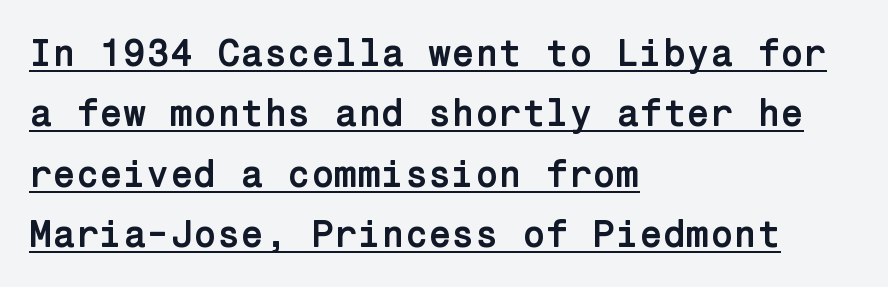
The image shows 38 px semibold sans-serif type, upright; set left-aligned, normal line spacing (1.59x), normal letter spacing, underlined; low stroke contrast and a medium x-height.
